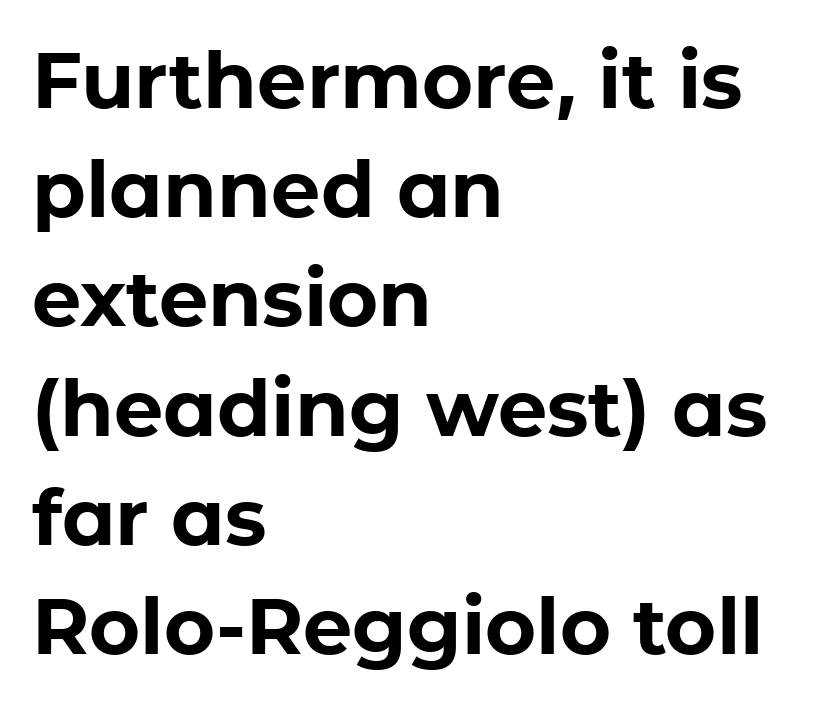
The image shows 78 px bold sans-serif type, upright; set left-aligned, normal line spacing (1.4x), normal letter spacing, not underlined; low stroke contrast and a medium x-height.
